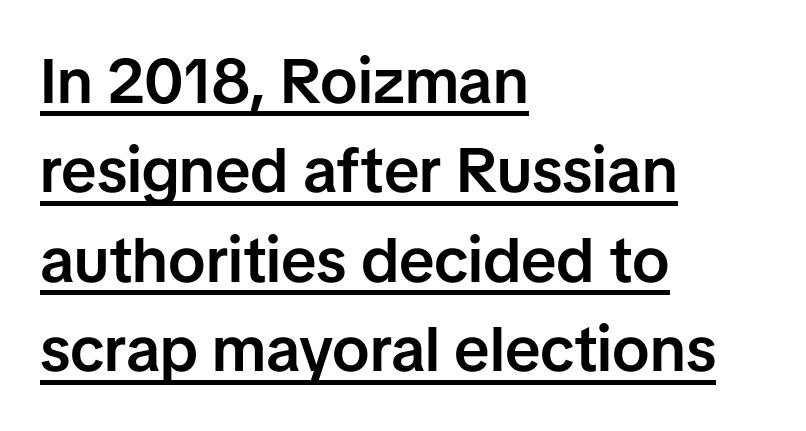
Q: Is the text bold? A: Semi-bold.
Q: Is the text italic (slanted)? A: No, it is upright.
Q: Is the typeface a serif or a sans-serif typeface? A: Sans-serif.
Q: Is the text underlined? A: Yes.
Q: How is the paragraph aligned? A: Left-aligned.
Q: Is the spacing between letters normal or unusually wide? A: Normal.
Q: Is the spacing between lines tight, normal or loose? A: Normal.
Q: Width (condensed, normal, or wide)? A: Normal.
Q: Stroke contrast? A: Low.
Q: x-height? A: Medium.
Q: Monospaced? A: No.
